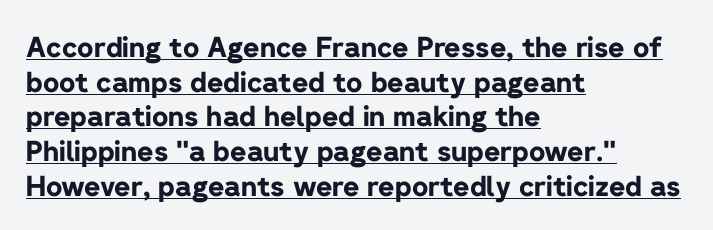
The image shows 28 px bold sans-serif type, upright; set left-aligned, line spacing 1.24x, normal letter spacing, underlined; low stroke contrast and a medium x-height.
